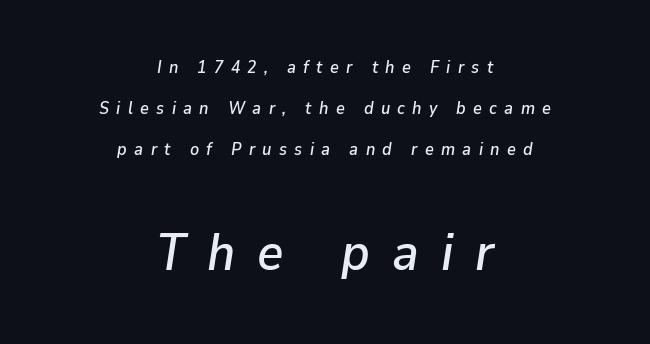
{"italic": "yes", "lean": "right", "slant_degrees": 9, "width": "normal", "stroke_contrast": "low", "x_height": "medium", "monospaced": "no", "underline": "no", "align": "center", "line_spacing": "loose", "line_spacing_ratio": 2.4, "letter_spacing": "wide", "letter_spacing_em": 0.43, "larger_block": "second", "size_ratio": 3.0, "glyph_px": 51}
